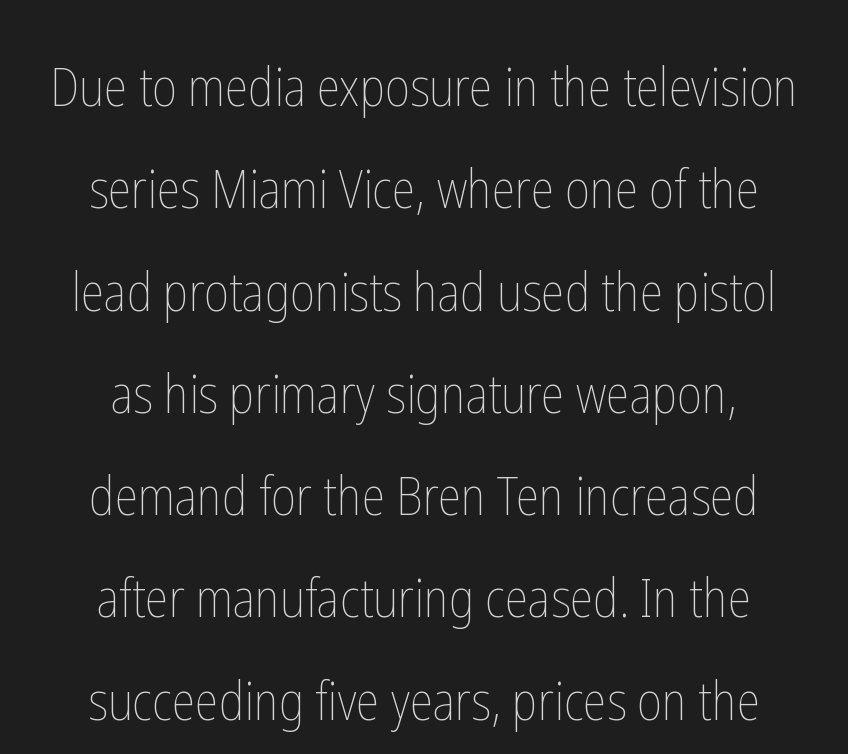
The image shows 53 px thin, condensed type, upright; set loose line spacing (1.93x), normal letter spacing, not underlined; low stroke contrast and a medium x-height.
